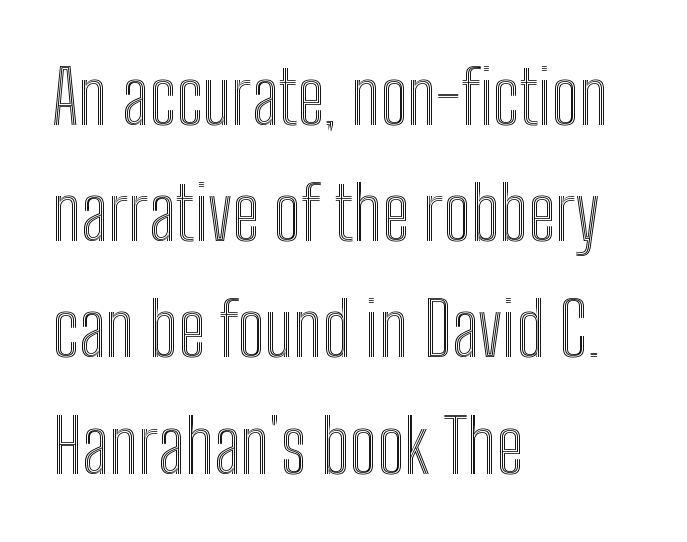
Q: Is the text italic (slanted)? A: No, it is upright.
Q: Is the text underlined? A: No.
Q: How is the paragraph aligned? A: Left-aligned.
Q: Is the spacing between letters normal or unusually wide? A: Normal.
Q: Is the spacing between lines tight, normal or loose? A: Normal.
Q: Width (condensed, normal, or wide)? A: Condensed.
Q: x-height? A: Medium.
Q: Monospaced? A: No.
